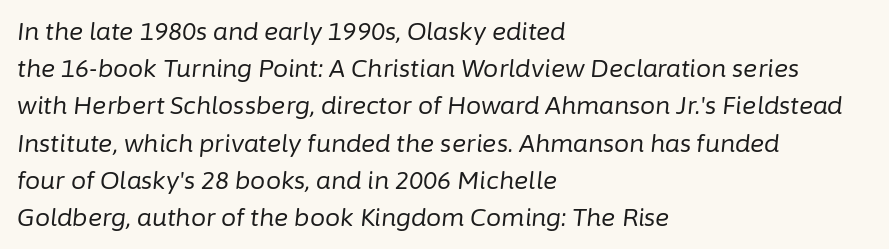
The image shows 24 px text type, italic (leaning right); set left-aligned, normal line spacing (1.55x), normal letter spacing, not underlined.
